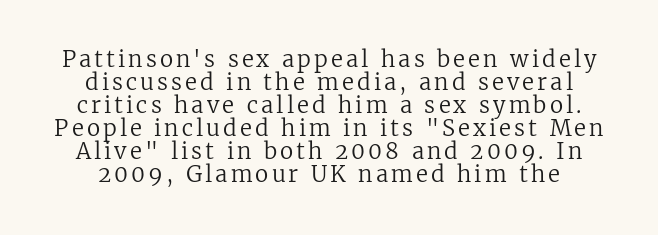
{"italic": "no", "bold": "no", "underline": "no", "line_spacing": "tight", "line_spacing_ratio": 1.05, "glyph_px": 22}
